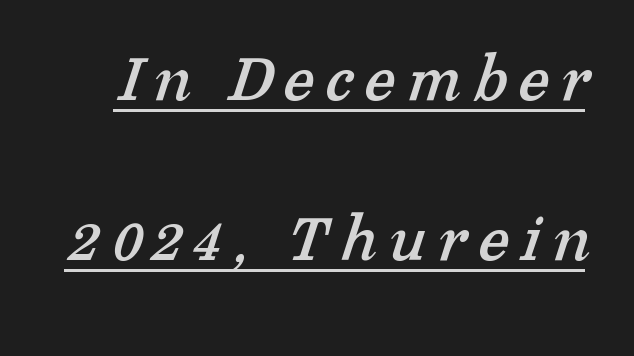
Q: Is the typeface a serif or a sans-serif typeface? A: Serif.
Q: Is the text underlined? A: Yes.
Q: Is the spacing between lines tight, normal or loose? A: Loose.
Q: Width (condensed, normal, or wide)? A: Normal.
Q: Stroke contrast? A: Low.
Q: x-height? A: Medium.
Q: Monospaced? A: No.
